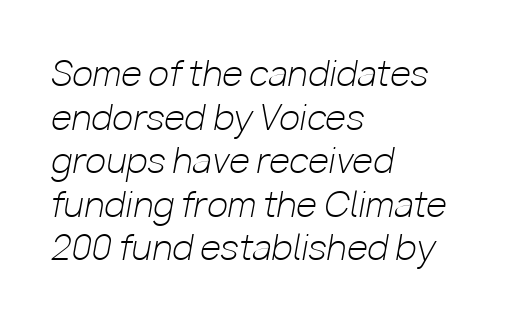
Ink coverage per letter is moderate at most. Spacing verdict: proportional, widths tailored to each character. Standard letterfit; no display-style spreading of the glyphs. When letters slant like this, we call the style italic.
